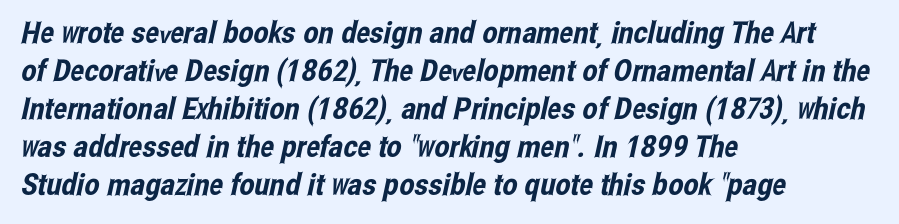
The paragraph shown leans on its left margin. The rendering uses natural spacing where letterforms have individual widths. To sum up the face: it is a sans, with no serifs. Anything drawn beneath the words? Only blank space. Spacing between characters is what you'd get straight out of the box. The space between consecutive lines is moderate.
